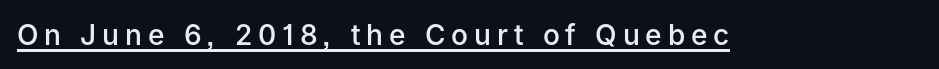
{"serif": "no", "italic": "no", "bold": "semi", "weight": "semibold", "width": "normal", "stroke_contrast": "low", "x_height": "medium", "monospaced": "no", "underline": "yes", "letter_spacing": "wide", "letter_spacing_em": 0.21, "glyph_px": 28}
